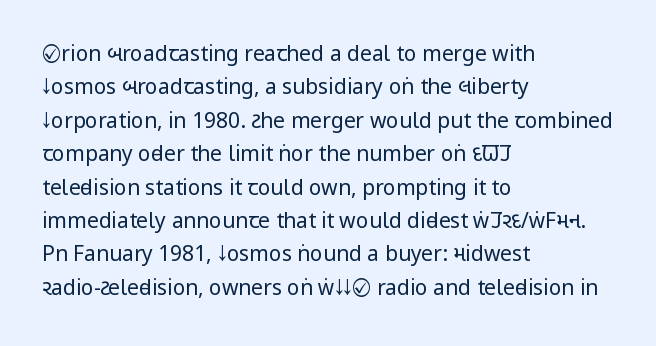
{"italic": "no", "bold": "no", "underline": "no", "align": "left", "line_spacing": "normal", "line_spacing_ratio": 1.59, "letter_spacing": "normal", "letter_spacing_em": 0.0, "glyph_px": 21}
